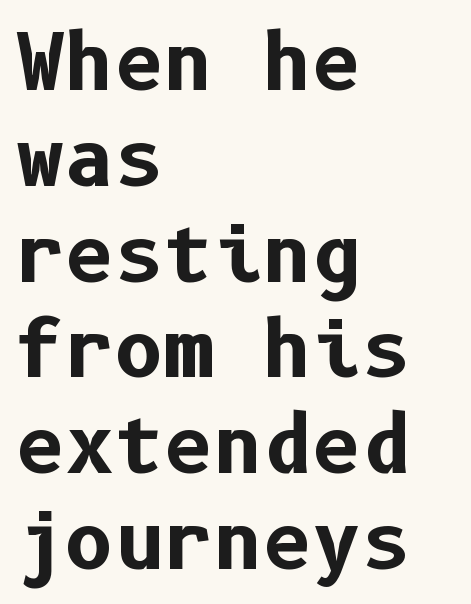
{"serif": "no", "italic": "no", "bold": "yes", "weight": "bold", "width": "normal", "stroke_contrast": "low", "x_height": "medium", "underline": "no", "align": "left", "line_spacing": "normal", "line_spacing_ratio": 1.26, "letter_spacing": "normal", "letter_spacing_em": 0.0, "glyph_px": 76}
